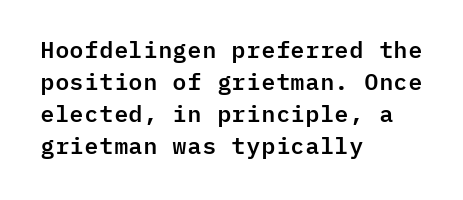
Q: Is the text italic (slanted)? A: No, it is upright.
Q: Is the text underlined? A: No.
Q: How is the paragraph aligned? A: Left-aligned.
Q: Is the spacing between letters normal or unusually wide? A: Normal.
Q: Is the spacing between lines tight, normal or loose? A: Normal.
